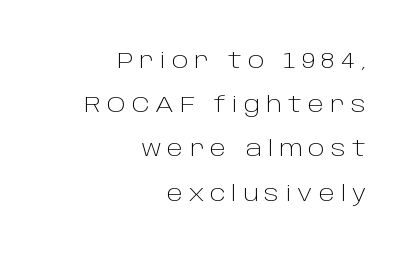
{"italic": "no", "bold": "no", "underline": "no", "align": "right", "line_spacing": "loose", "line_spacing_ratio": 2.01, "letter_spacing": "wide", "letter_spacing_em": 0.27, "glyph_px": 22}
